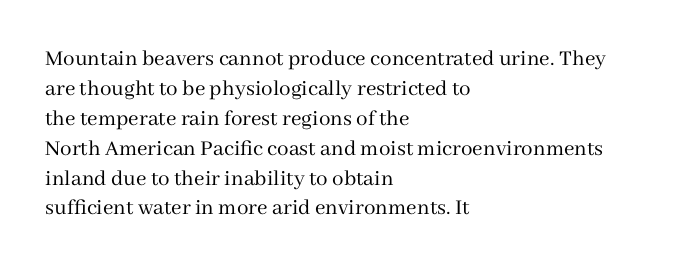
The lines are quadded left. The font sits on the lighter half of the weight spectrum, regular included. Tracking here is standard; glyphs follow each other at the usual distance. Italic? Not at all — the glyphs are vertical. Rule under the text: the space is simply empty.
